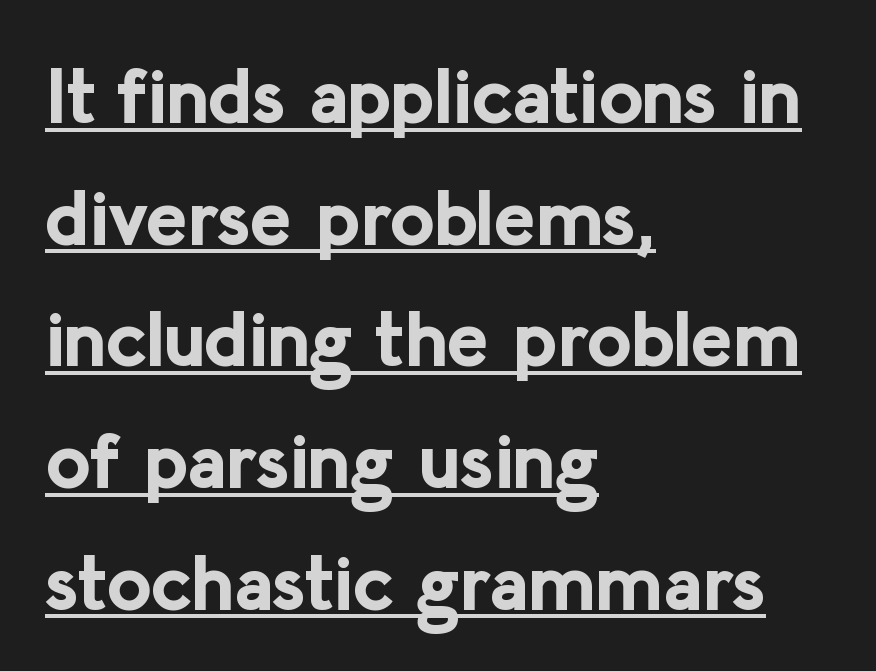
Nope, no serifs anywhere on these letters. Students, note that the glyphs here touch the page at normal intervals. The compositor pushed each line to the left boundary. Posture: vertical. This sample has the flowing, uneven cadence of proportional lettering.
